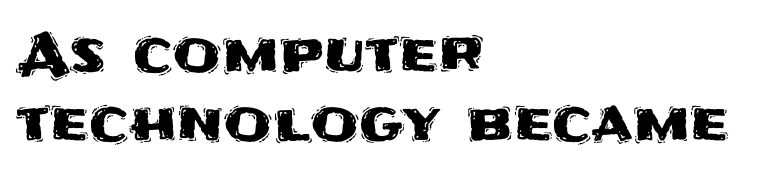
The image shows 55 px sans-serif type, upright; set left-aligned, normal line spacing (1.25x), normal letter spacing, not underlined; medium stroke contrast and a large x-height.
